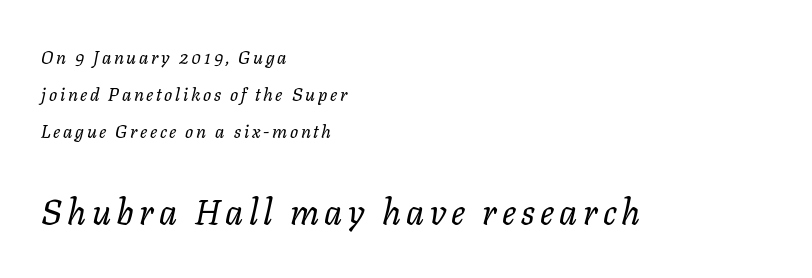
Is this a heavy cut? Hardly; it is regular or lighter. Quick note: interline space is abundant. The compositor pushed each line to the left boundary. Style check: oblique.
